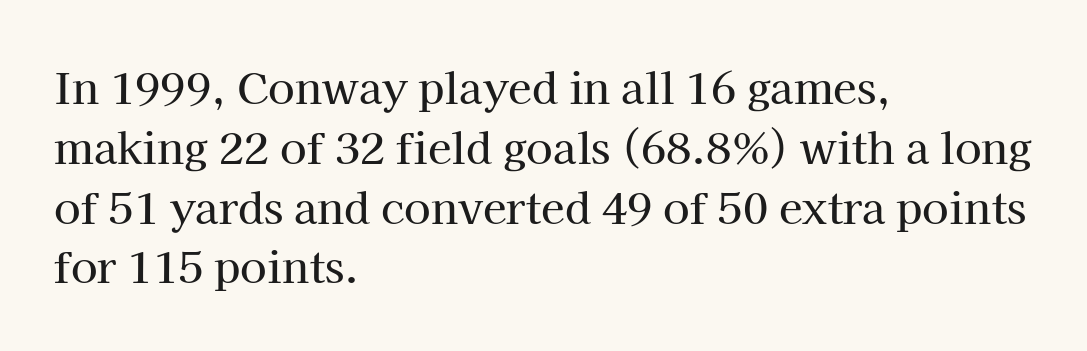
{"serif": "yes", "italic": "no", "width": "normal", "stroke_contrast": "high", "x_height": "medium", "monospaced": "no", "underline": "no", "align": "left", "line_spacing": "normal", "line_spacing_ratio": 1.39, "letter_spacing": "normal", "letter_spacing_em": 0.0, "glyph_px": 43}
